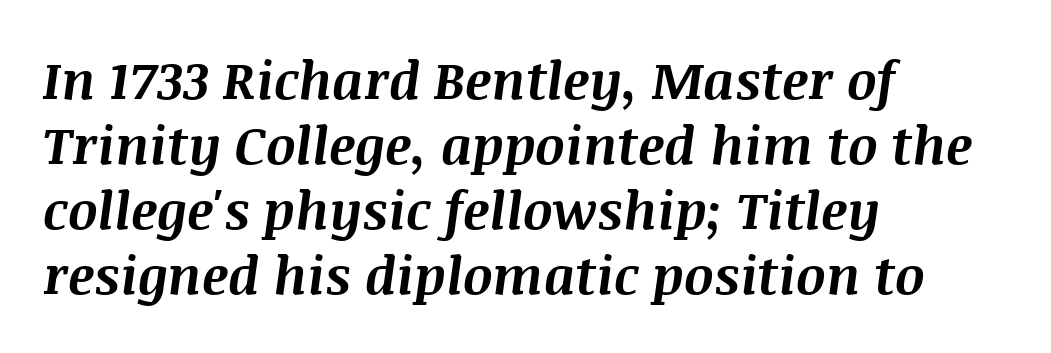
Q: Is the text bold? A: Yes.
Q: Is the text italic (slanted)? A: Yes, it leans right by about 8 degrees.
Q: Is the text underlined? A: No.
Q: How is the paragraph aligned? A: Left-aligned.
Q: Is the spacing between letters normal or unusually wide? A: Normal.
Q: Is the spacing between lines tight, normal or loose? A: Normal.
Q: Width (condensed, normal, or wide)? A: Normal.
Q: Stroke contrast? A: Medium.
Q: x-height? A: Large.
Q: Monospaced? A: No.
